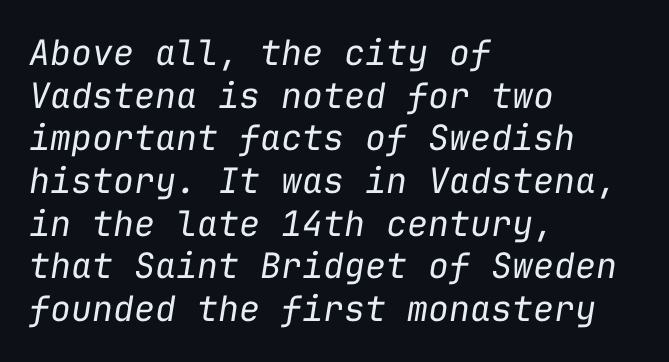
Q: Is the text bold? A: No.
Q: Is the text italic (slanted)? A: Yes, it leans right by about 9 degrees.
Q: Is the text underlined? A: No.
Q: How is the paragraph aligned? A: Left-aligned.
Q: Is the spacing between letters normal or unusually wide? A: Normal.
Q: Width (condensed, normal, or wide)? A: Normal.
Q: Stroke contrast? A: Low.
Q: x-height? A: Medium.
Q: Monospaced? A: Yes.
